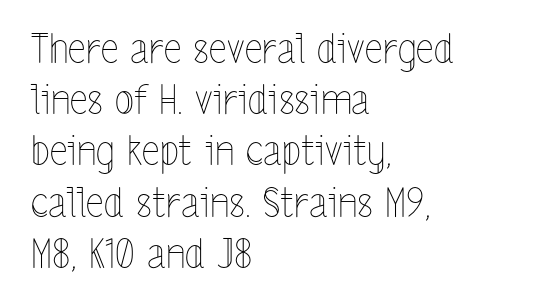
Think of a printed novel: that variable character pitch is what you see here. Compared with a centered layout, this one pins lines to the left instead. The cut favours lightness, reaching ordinary text weight at its darkest. The lettering stays uniformly vertical, giving the passage a roman look.
